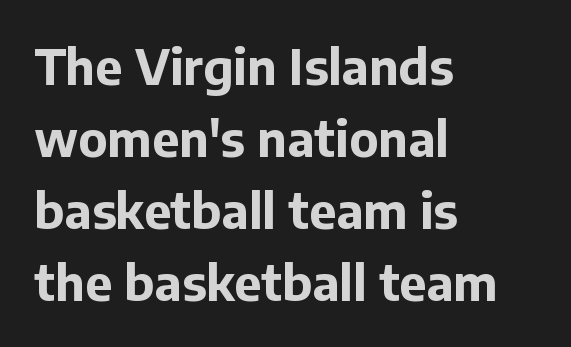
Q: Is the text bold? A: Yes.
Q: Is the text italic (slanted)? A: No, it is upright.
Q: Is the typeface a serif or a sans-serif typeface? A: Sans-serif.
Q: Is the text underlined? A: No.
Q: How is the paragraph aligned? A: Left-aligned.
Q: Is the spacing between letters normal or unusually wide? A: Normal.
Q: Is the spacing between lines tight, normal or loose? A: Normal.
Q: Width (condensed, normal, or wide)? A: Normal.
Q: Stroke contrast? A: Low.
Q: x-height? A: Medium.
Q: Monospaced? A: No.
